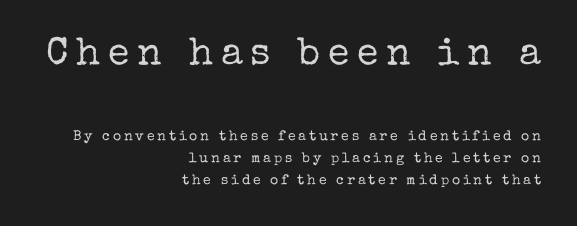
The image shows 39 px regular-weight serif type, upright; set right-aligned, normal line spacing (1.6x), unusually wide letter spacing (+0.2 em), not underlined; the first (top) block is 2.79x larger; low stroke contrast and a medium x-height.
